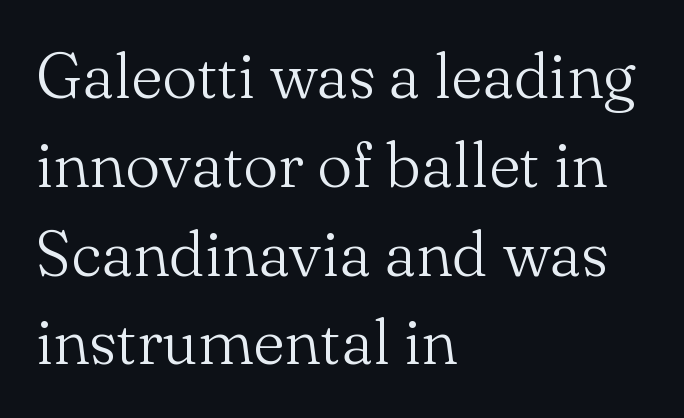
Line starts are locked; line ends wander. This sample uses plain, unmodified letter spacing. Stem width sits at or under what a default text font uses. Has an underline been added? It has not. These lines were composed using upright roman letters.
